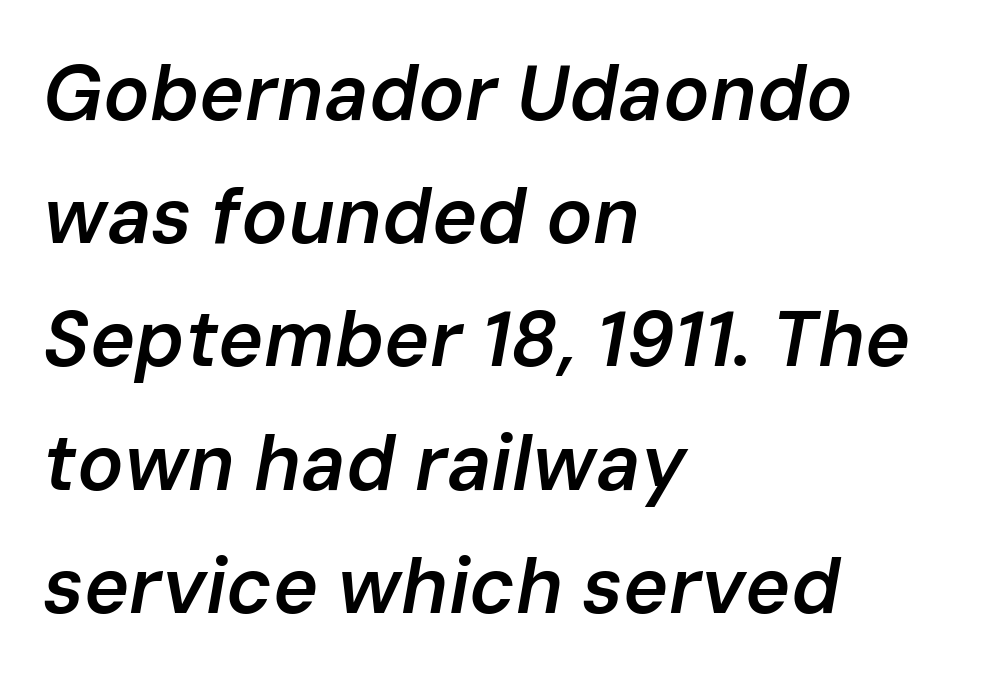
Q: Is the text bold? A: Semi-bold.
Q: Is the text italic (slanted)? A: Yes, it leans right by about 10 degrees.
Q: Is the text underlined? A: No.
Q: How is the paragraph aligned? A: Left-aligned.
Q: Is the spacing between letters normal or unusually wide? A: Normal.
Q: Is the spacing between lines tight, normal or loose? A: Normal.
Q: Width (condensed, normal, or wide)? A: Normal.
Q: Stroke contrast? A: Low.
Q: x-height? A: Medium.
Q: Monospaced? A: No.
